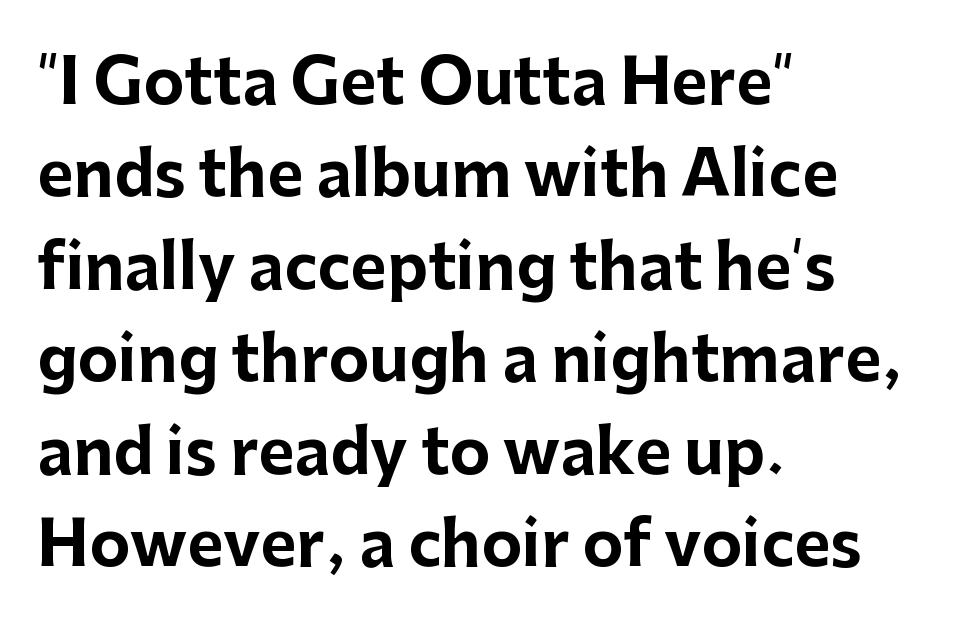
The image shows 62 px bold sans-serif type, upright; set left-aligned, normal line spacing (1.49x), normal letter spacing, not underlined; low stroke contrast and a medium x-height.
